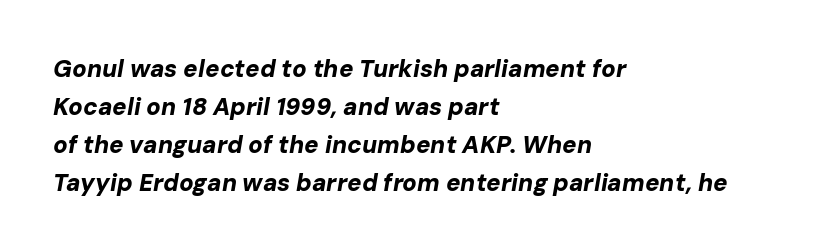
{"italic": "yes", "lean": "right", "slant_degrees": 10, "bold": "yes", "underline": "no", "align": "left", "line_spacing": "normal", "line_spacing_ratio": 1.58, "letter_spacing": "normal", "letter_spacing_em": 0.0, "glyph_px": 24}
